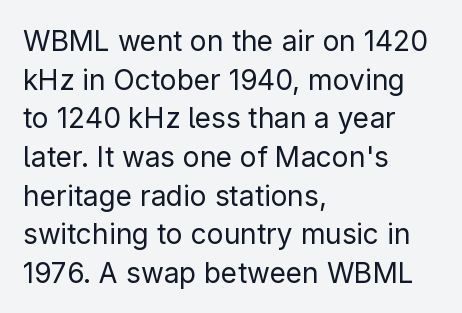
Q: Is the text bold? A: No.
Q: Is the text italic (slanted)? A: No, it is upright.
Q: Is the typeface a serif or a sans-serif typeface? A: Sans-serif.
Q: Is the text underlined? A: No.
Q: How is the paragraph aligned? A: Left-aligned.
Q: Is the spacing between letters normal or unusually wide? A: Normal.
Q: Is the spacing between lines tight, normal or loose? A: Normal.
Q: Width (condensed, normal, or wide)? A: Normal.
Q: Stroke contrast? A: Low.
Q: x-height? A: Medium.
Q: Monospaced? A: No.
